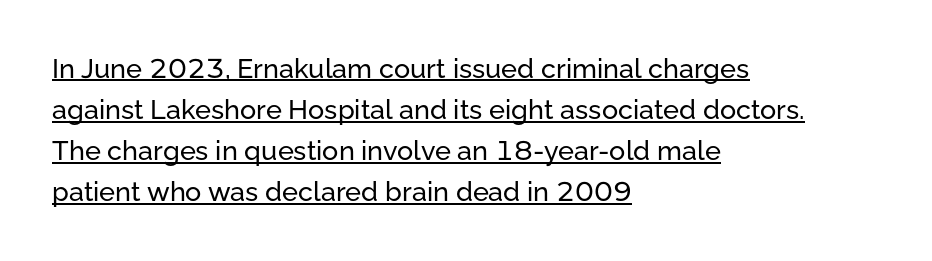
{"italic": "no", "underline": "yes", "align": "left", "line_spacing": "normal", "line_spacing_ratio": 1.52, "letter_spacing": "normal", "letter_spacing_em": 0.0, "glyph_px": 27}
